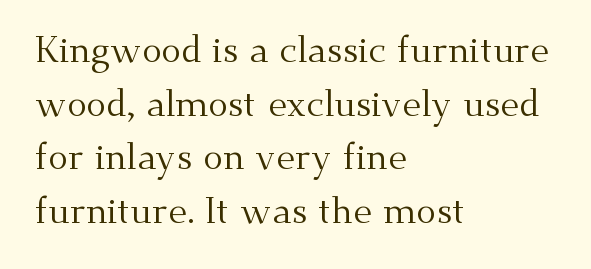
Q: Is the text bold? A: No.
Q: Is the text italic (slanted)? A: No, it is upright.
Q: Is the typeface a serif or a sans-serif typeface? A: Serif.
Q: Is the text underlined? A: No.
Q: How is the paragraph aligned? A: Left-aligned.
Q: Is the spacing between letters normal or unusually wide? A: Normal.
Q: Is the spacing between lines tight, normal or loose? A: Normal.
Q: Width (condensed, normal, or wide)? A: Normal.
Q: Stroke contrast? A: Medium.
Q: x-height? A: Small.
Q: Monospaced? A: No.
